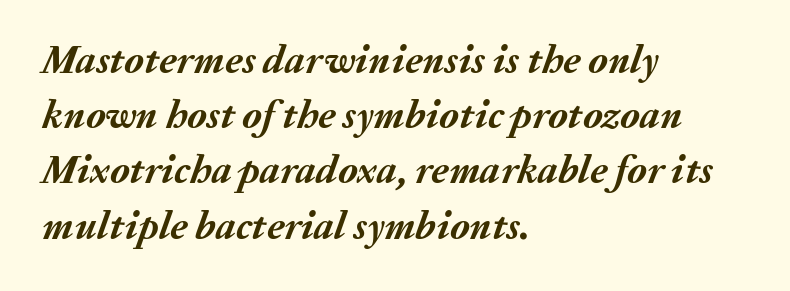
Typeset ragged right — the left edge is the straight one. Do the characters align in a grid? No, the font is proportional. Each row of text sits above clean, open space. Is the letter spacing exaggerated? No — it looks like the ordinary default. The leading is moderate, giving the passage an even texture.
